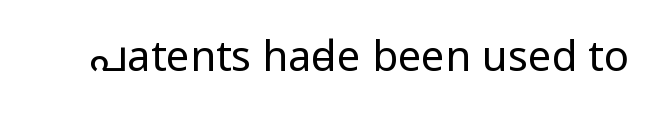
Q: Is the text bold? A: No.
Q: Is the text italic (slanted)? A: No, it is upright.
Q: Is the typeface a serif or a sans-serif typeface? A: Sans-serif.
Q: Is the text underlined? A: No.
Q: Is the spacing between letters normal or unusually wide? A: Normal.
Q: Width (condensed, normal, or wide)? A: Condensed.
Q: Stroke contrast? A: Low.
Q: x-height? A: Large.
Q: Monospaced? A: No.
